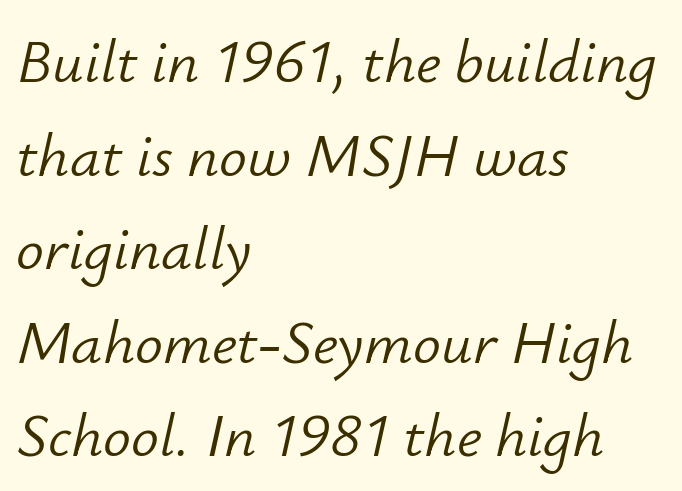
Q: Is the text bold? A: No.
Q: Is the text italic (slanted)? A: Yes, it leans right by about 12 degrees.
Q: Is the text underlined? A: No.
Q: How is the paragraph aligned? A: Left-aligned.
Q: Is the spacing between letters normal or unusually wide? A: Normal.
Q: Is the spacing between lines tight, normal or loose? A: Normal.
Q: Width (condensed, normal, or wide)? A: Normal.
Q: Stroke contrast? A: Low.
Q: x-height? A: Small.
Q: Monospaced? A: No.
